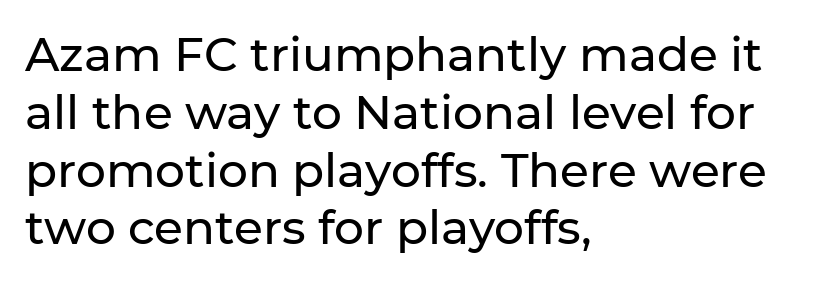
The image shows 47 px sans-serif type, upright; set left-aligned, line spacing 1.23x, normal letter spacing, not underlined; low stroke contrast and a medium x-height.
